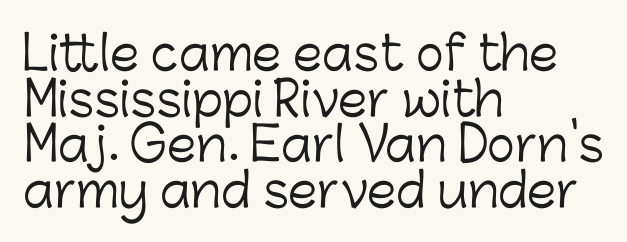
Bare-footed words on every line. Ordinary non-slanted type is in use. Whoever set this chose condensed vertical rhythm over breathing room. On a weight scale, this lands at 450 or below. Look at the bottom of the vertical strokes: they stop flat, with no serifs. Spacing between characters is what you'd get straight out of the box.
